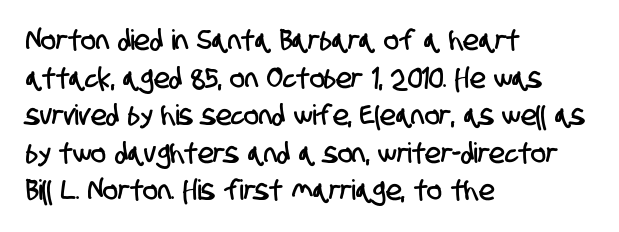
The letters sit at their default tracking, neither squeezed nor spread. Regarding serifs, this sample does without them. Proportional: the letters do not fall into vertical columns. Descender tails drop into unmarked territory. One-word summary of the alignment: left. The rows are spaced the way most documents space them.
